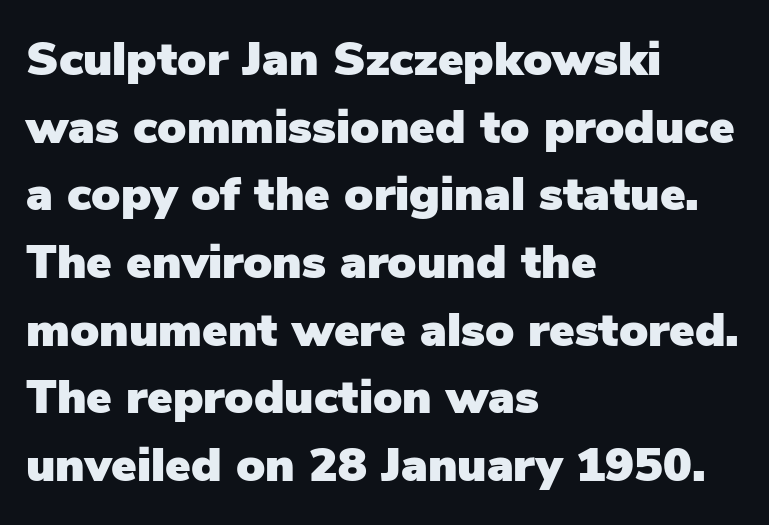
{"serif": "no", "italic": "no", "width": "normal", "stroke_contrast": "low", "x_height": "medium", "monospaced": "no", "underline": "no", "align": "left", "line_spacing": "normal", "line_spacing_ratio": 1.41, "letter_spacing": "normal", "letter_spacing_em": 0.0, "glyph_px": 48}
